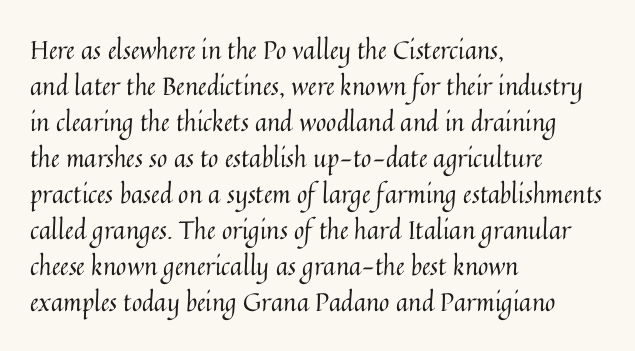
Q: Is the text bold? A: No.
Q: Is the text underlined? A: No.
Q: How is the paragraph aligned? A: Left-aligned.
Q: Is the spacing between letters normal or unusually wide? A: Normal.
Q: Is the spacing between lines tight, normal or loose? A: Normal.
